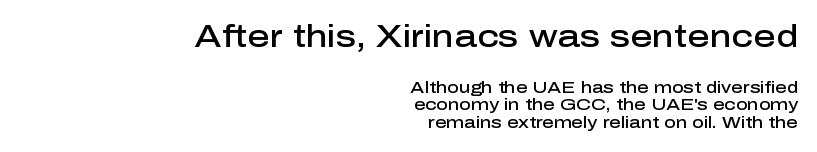
{"serif": "no", "italic": "no", "bold": "semi", "weight": "semibold", "width": "normal", "stroke_contrast": "low", "x_height": "medium", "monospaced": "no", "underline": "no", "align": "right", "line_spacing": "tight", "line_spacing_ratio": 1.1, "letter_spacing": "normal", "letter_spacing_em": 0.0, "larger_block": "first", "size_ratio": 1.94, "glyph_px": 31}
